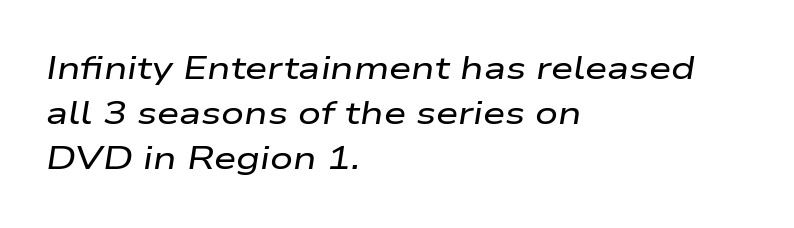
The image shows 32 px wide type, italic (leaning right); set left-aligned, normal line spacing (1.41x), normal letter spacing, not underlined; low stroke contrast and a medium x-height.
